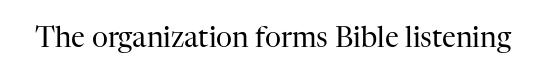
The image shows 28 px regular-weight serif type, upright; set normal letter spacing, not underlined; high stroke contrast and a medium x-height.
